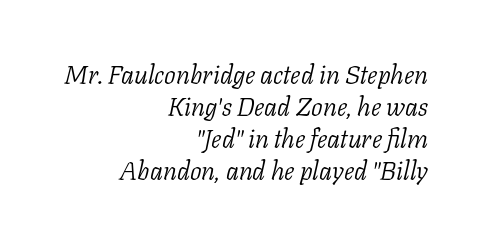
The image shows 26 px text type, italic (leaning right); set right-aligned, line spacing 1.23x, normal letter spacing, not underlined.
